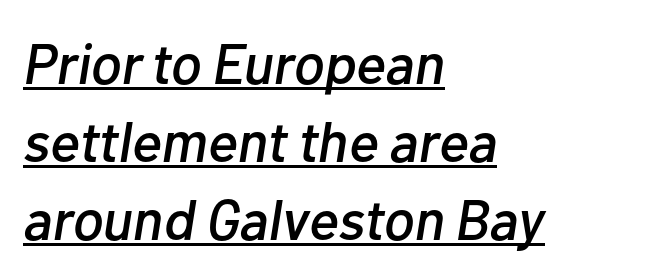
The image shows 57 px text type, italic (leaning right); set left-aligned, normal line spacing (1.37x), normal letter spacing, underlined; low stroke contrast and a medium x-height.
